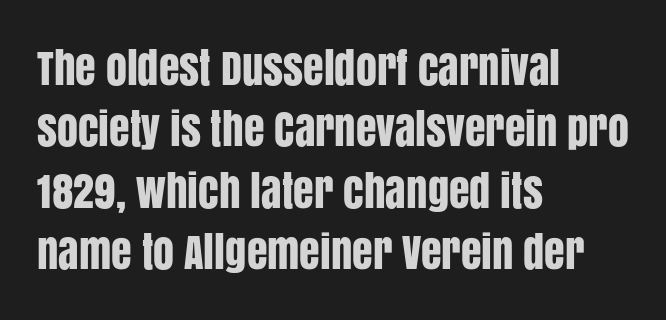
Compared with typical body copy, the letter spacing here is the same. Horizontal bands of white between lines are of average thickness. Horizontally, the lines are justified to the leading edge only. Lines of text with bare space underneath. Serif or sans? Sans — the stroke terminals are bare.
